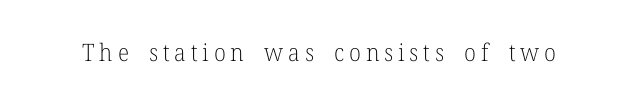
{"italic": "no", "bold": "no", "underline": "no", "letter_spacing": "wide", "letter_spacing_em": 0.2, "glyph_px": 24}
